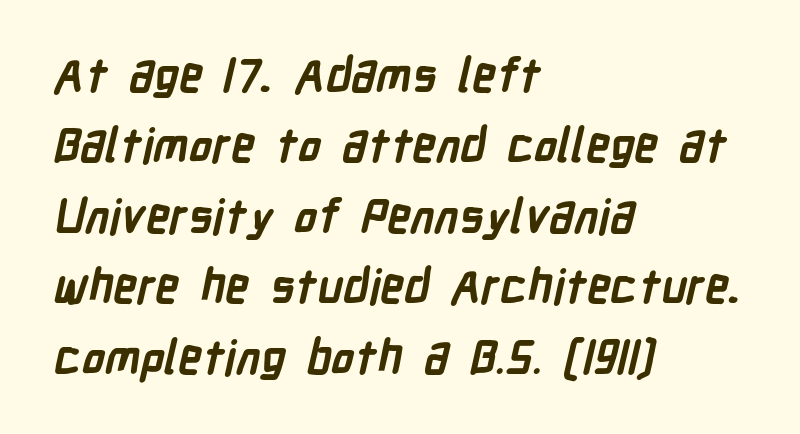
Note: no serifs on the glyphs. Vertically, the passage feels balanced, rows spaced as you'd expect. The paragraph has a hard left edge and a soft right edge. As a designer I'd log this as weight 700, bold. Lines of text with bare space underneath.
